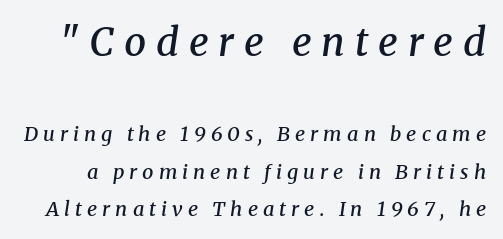
Q: Is the text bold? A: Semi-bold.
Q: Is the text italic (slanted)? A: Yes, it leans right by about 8 degrees.
Q: Is the typeface a serif or a sans-serif typeface? A: Serif.
Q: Is the text underlined? A: No.
Q: Is the spacing between letters normal or unusually wide? A: Unusually wide.
Q: Which block of text is set in a larger size, the first (top) or the second (bottom)? A: The first (top) one.
Q: Width (condensed, normal, or wide)? A: Normal.
Q: Stroke contrast? A: Medium.
Q: x-height? A: Medium.
Q: Monospaced? A: No.
